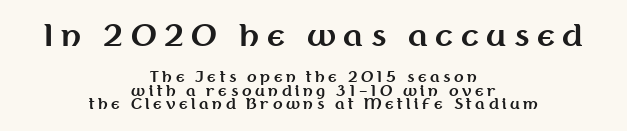
This is roman type, the default non-slanted kind. Only glyphs here, with clear space below each row. Each letter keeps its own natural width here, so spacing adapts to shape. You'd pick this weight for a headline — it's a proper bold.
